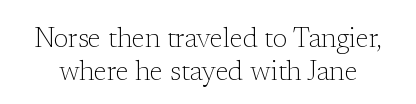
Q: Is the text bold? A: No.
Q: Is the text italic (slanted)? A: No, it is upright.
Q: Is the text underlined? A: No.
Q: Is the spacing between letters normal or unusually wide? A: Normal.
